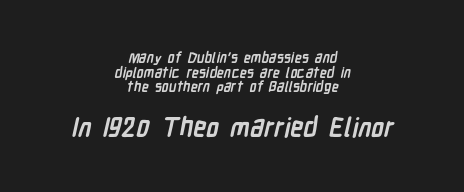
Q: Is the text bold? A: Yes.
Q: Is the text underlined? A: No.
Q: How is the paragraph aligned? A: Centered.
Q: Is the spacing between letters normal or unusually wide? A: Normal.
Q: Is the spacing between lines tight, normal or loose? A: Tight.
Q: Which block of text is set in a larger size, the first (top) or the second (bottom)? A: The second (bottom) one.
